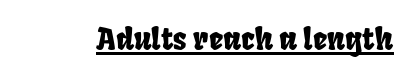
These lines are rendered in a variable-pitch font. Decoration check: the copy is underlined. What stands out about the letter spacing? Nothing — it is the standard amount. Observe the absence of serifs on each vertical stroke in this sample.
